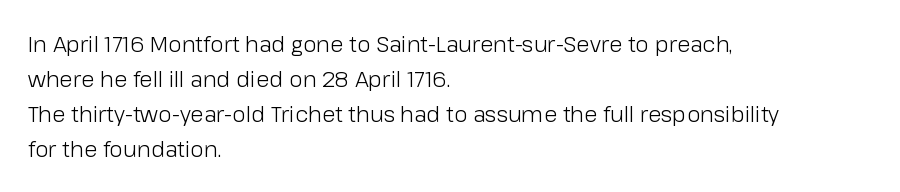
Q: Is the text bold? A: No.
Q: Is the text italic (slanted)? A: No, it is upright.
Q: Is the text underlined? A: No.
Q: How is the paragraph aligned? A: Left-aligned.
Q: Is the spacing between letters normal or unusually wide? A: Normal.
Q: Is the spacing between lines tight, normal or loose? A: Normal.
